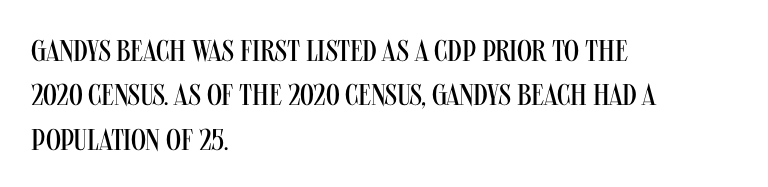
The image shows 30 px regular-weight, condensed sans-serif type, upright; set left-aligned, normal line spacing (1.48x), normal letter spacing, not underlined; medium stroke contrast and a large x-height.
